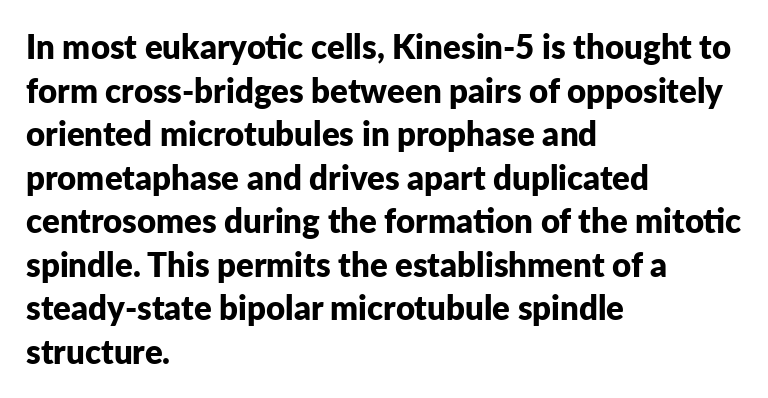
In terms of letterform style, serifs are entirely absent. The axis of the letterforms is exactly vertical. The words here are not underlined. Notice how the passage keeps a crisp vertical edge on the left only. In terms of leading, this rendering sits right in the middle. Weight: bold.
